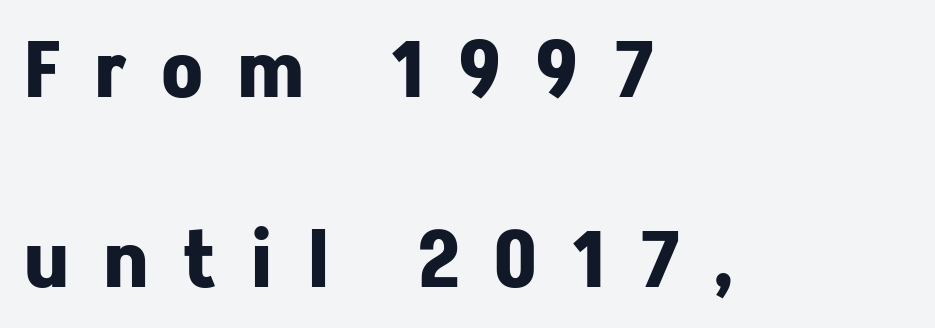
The image shows 79 px bold sans-serif type, upright; set left-aligned, loose line spacing (2.4x), unusually wide letter spacing (+0.45 em), not underlined; low stroke contrast and a medium x-height.
